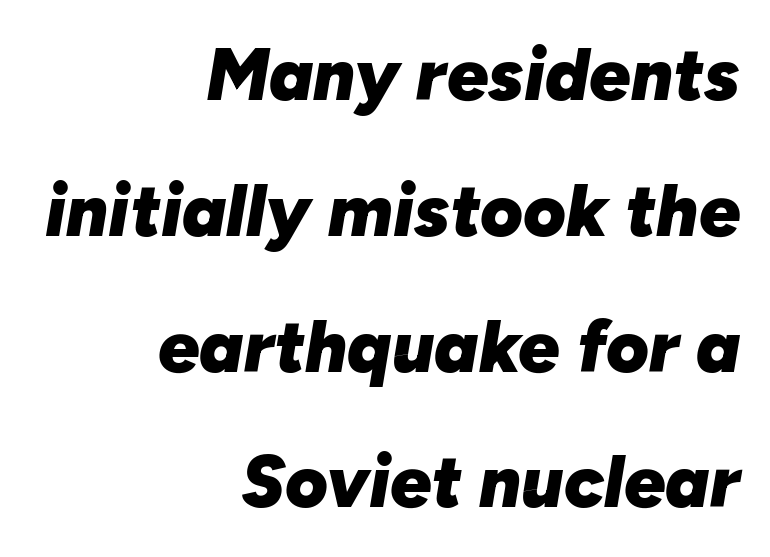
Q: Is the text bold? A: Yes.
Q: Is the text italic (slanted)? A: Yes, it leans right by about 10 degrees.
Q: Is the text underlined? A: No.
Q: How is the paragraph aligned? A: Right-aligned.
Q: Is the spacing between letters normal or unusually wide? A: Normal.
Q: Width (condensed, normal, or wide)? A: Normal.
Q: Stroke contrast? A: Low.
Q: x-height? A: Medium.
Q: Monospaced? A: No.
